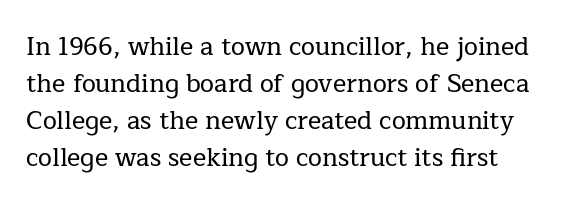
The image shows 25 px text type, upright; set left-aligned, normal line spacing (1.48x), normal letter spacing, not underlined.
